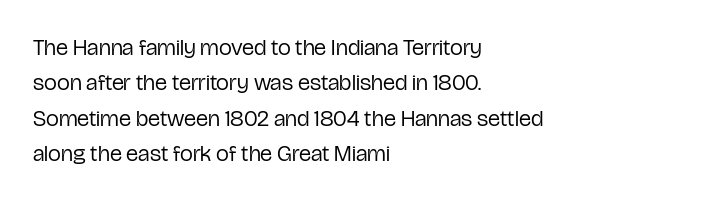
{"italic": "no", "bold": "no", "underline": "no", "align": "left", "line_spacing": "normal", "line_spacing_ratio": 1.54, "letter_spacing": "normal", "letter_spacing_em": 0.0, "glyph_px": 23}
